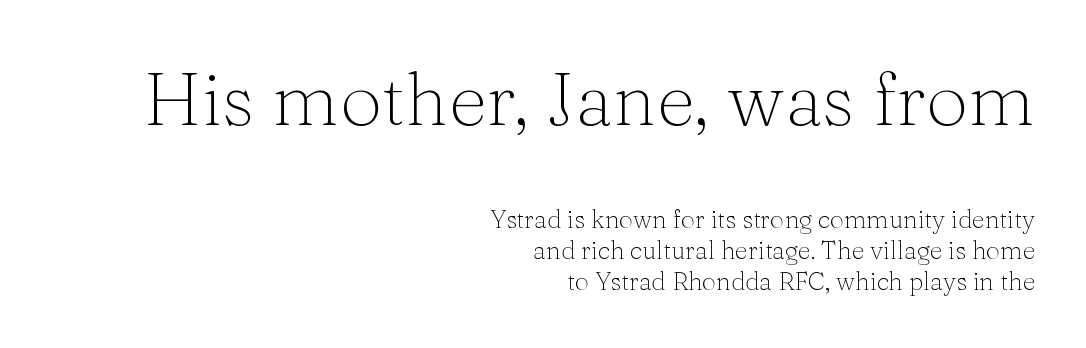
{"serif": "yes", "italic": "no", "bold": "no", "weight": "light", "width": "normal", "stroke_contrast": "medium", "x_height": "medium", "monospaced": "no", "underline": "no", "align": "right", "line_spacing_ratio": 1.23, "letter_spacing": "normal", "letter_spacing_em": 0.0, "larger_block": "first", "size_ratio": 3.0, "glyph_px": 75}
